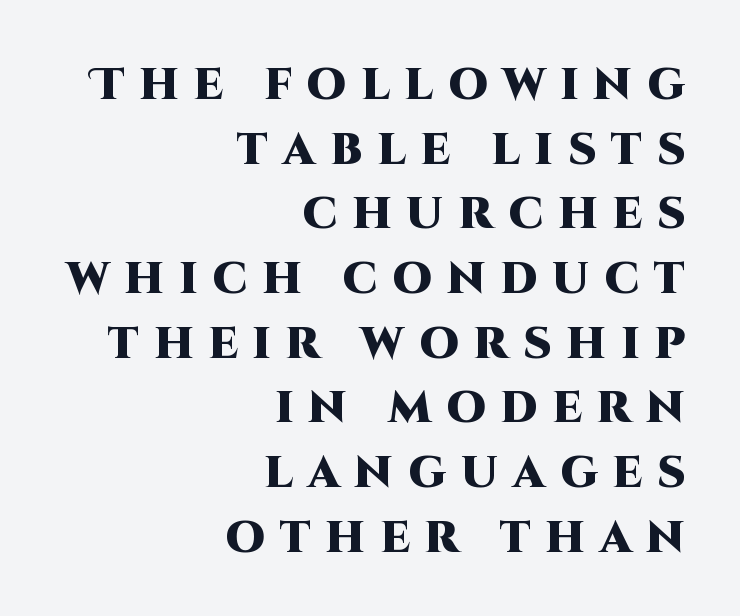
The ragged edge is on the left, which tells us the setting is flush right. Examine the stroke ends and you'll find no serifs. The lines sit at an ordinary, default distance from one another. These lines carry a lot of weight — the face is fully bold. Is there any slant? The stems are plumb.
